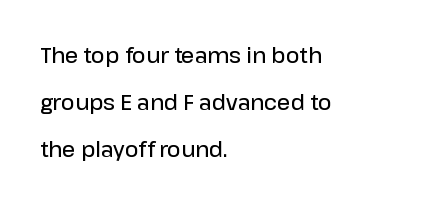
The axis of the letterforms is exactly vertical. Line spacing here is loose. Left-aligned paragraph, ragged on the right. Each glyph is drawn with semibold strokes, heavier than normal yet not fully bold.
